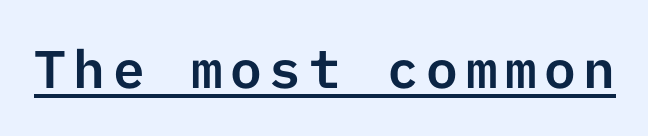
No italicization has been applied; the sample stays upright. The typesetter has applied underlining to the passage shown. Unlike a traditional serif, this face leaves its strokes unadorned.
